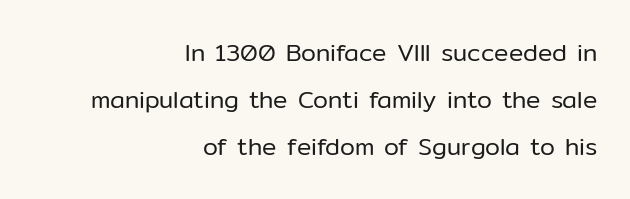
The letters look calm and open, with moderate or lighter stems. Horizontally, the lines are justified to the trailing edge only. Every stem runs plumb, perpendicular to the baseline. Horizontal bands of white between lines are thick stripes. Bare-footed words on every line. No extra tracking has been applied to these lines.
